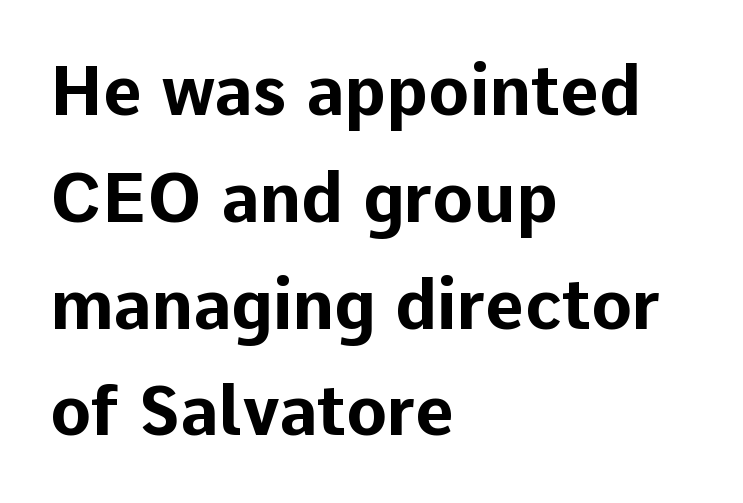
The image shows 68 px bold sans-serif type, upright; set left-aligned, normal line spacing (1.57x), normal letter spacing, not underlined; low stroke contrast and a medium x-height.
